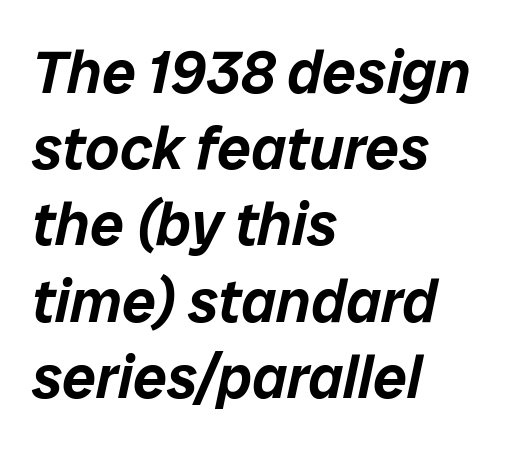
{"italic": "yes", "lean": "right", "slant_degrees": 12, "width": "normal", "stroke_contrast": "low", "x_height": "medium", "monospaced": "no", "underline": "no", "align": "left", "line_spacing": "normal", "line_spacing_ratio": 1.27, "letter_spacing": "normal", "letter_spacing_em": 0.0, "glyph_px": 60}
